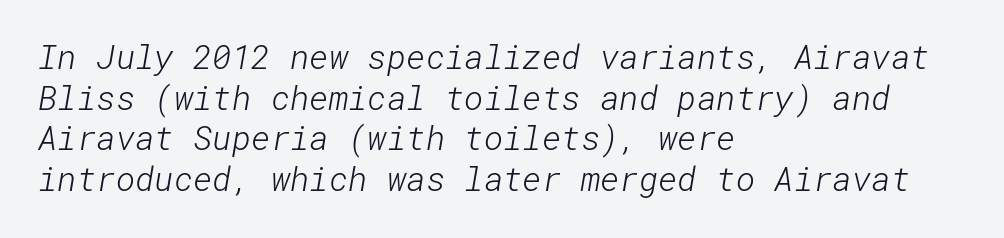
{"serif": "no", "bold": "no", "weight": "light", "width": "normal", "stroke_contrast": "low", "x_height": "medium", "underline": "no", "align": "left", "line_spacing_ratio": 1.23, "letter_spacing": "normal", "letter_spacing_em": 0.0, "glyph_px": 33}
